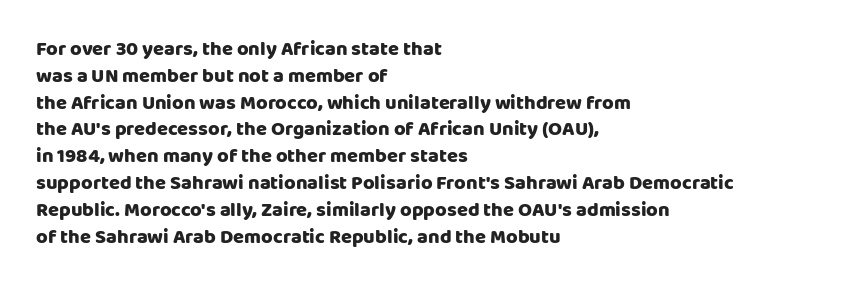
{"italic": "no", "underline": "no", "align": "left", "line_spacing": "normal", "line_spacing_ratio": 1.34, "letter_spacing": "normal", "letter_spacing_em": 0.0, "glyph_px": 20}
